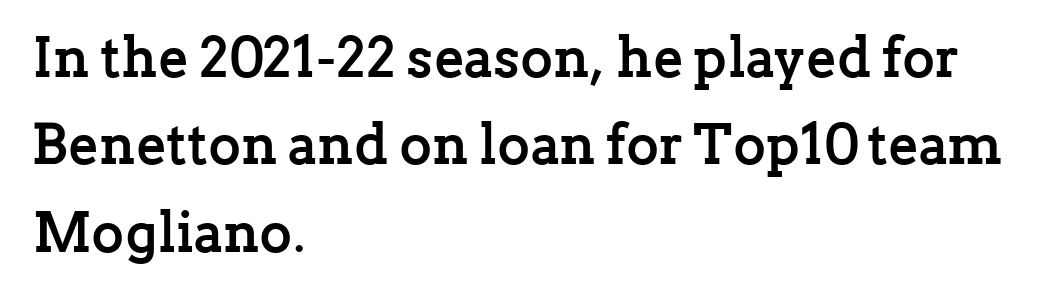
The image shows 56 px semibold serif type, upright; set left-aligned, normal line spacing (1.56x), normal letter spacing, not underlined; low stroke contrast and a medium x-height.
